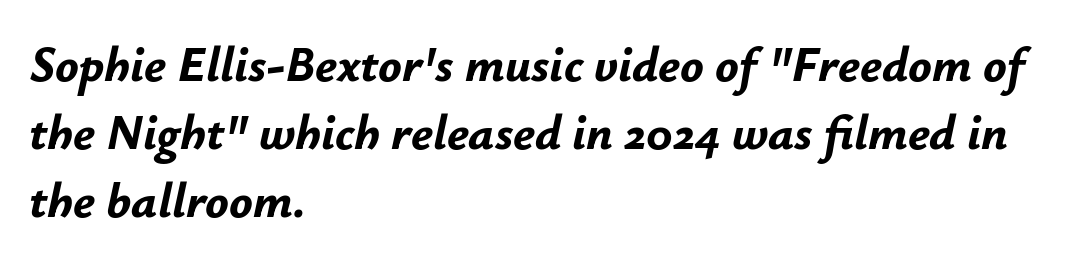
The vertical gap from one line to the next is medium. The passage shown leans; its letterforms are oblique. The face used here is proportionally spaced, like ordinary book or web type. The baseline area is clear. The setting favours the left margin, as ordinary paragraphs usually do.
